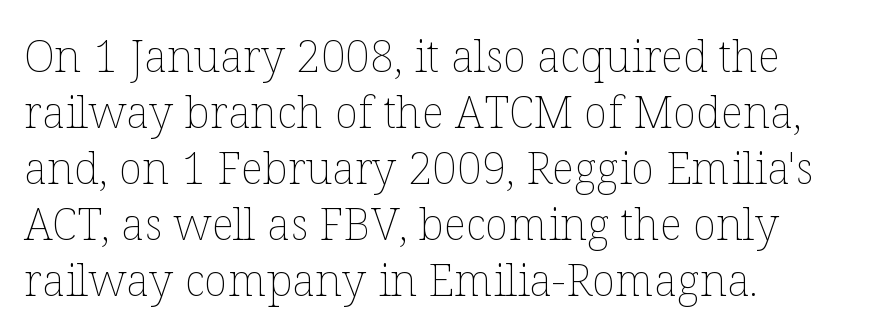
{"italic": "no", "bold": "no", "weight": "thin", "width": "normal", "stroke_contrast": "low", "x_height": "medium", "monospaced": "no", "underline": "no", "align": "left", "line_spacing": "normal", "line_spacing_ratio": 1.27, "letter_spacing": "normal", "letter_spacing_em": 0.0, "glyph_px": 44}
